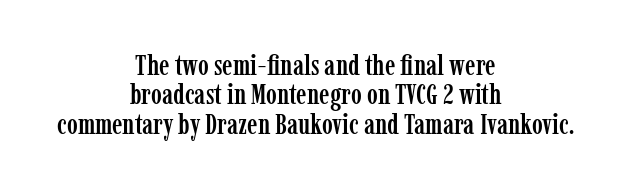
The image shows 29 px condensed serif type, upright; set centered, tight line spacing (1.01x), normal letter spacing, not underlined; low stroke contrast and a medium x-height.
